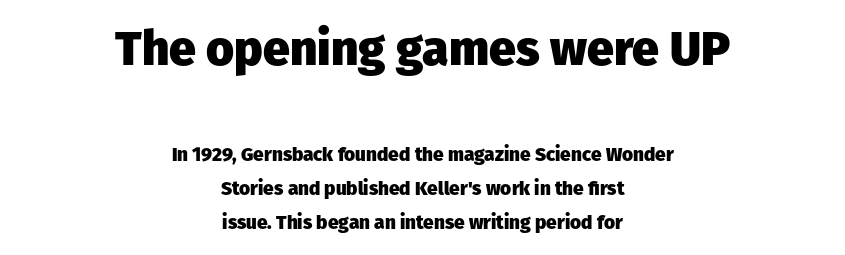
The image shows 48 px heavy sans-serif type, upright; set centered, line spacing 1.77x, normal letter spacing, not underlined; the first (top) block is 2.53x larger; low stroke contrast and a medium x-height.
